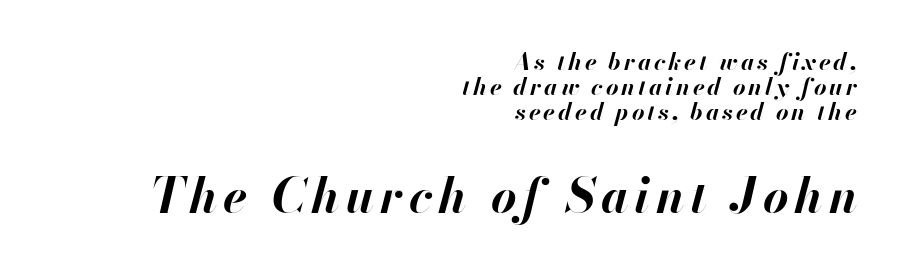
Q: Is the text bold? A: Yes.
Q: Is the text italic (slanted)? A: Yes, it leans right by about 13 degrees.
Q: Is the text underlined? A: No.
Q: How is the paragraph aligned? A: Right-aligned.
Q: Is the spacing between lines tight, normal or loose? A: Tight.
Q: Which block of text is set in a larger size, the first (top) or the second (bottom)? A: The second (bottom) one.
Q: Width (condensed, normal, or wide)? A: Normal.
Q: Stroke contrast? A: High.
Q: x-height? A: Small.
Q: Monospaced? A: No.
